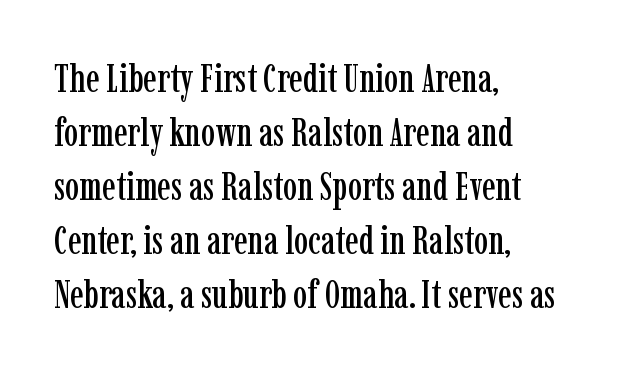
{"serif": "yes", "italic": "no", "width": "condensed", "stroke_contrast": "low", "x_height": "medium", "monospaced": "no", "underline": "no", "align": "left", "line_spacing": "normal", "line_spacing_ratio": 1.35, "letter_spacing": "normal", "letter_spacing_em": 0.0, "glyph_px": 40}
